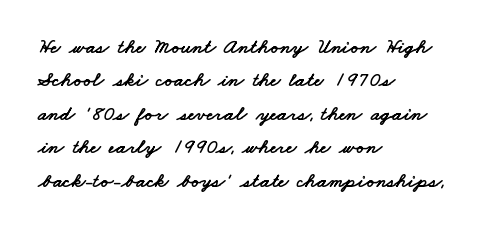
The image shows 21 px text type; set left-aligned, normal line spacing (1.59x), normal letter spacing, not underlined.
